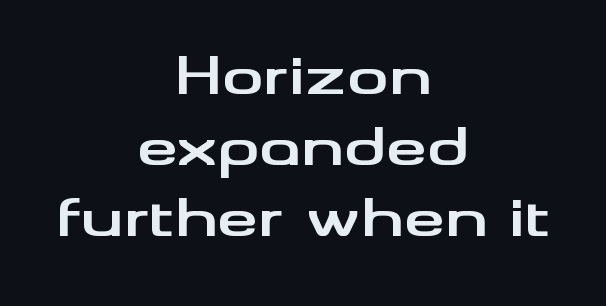
The baseline area is clear. Designer's note — italics off, roman on. Character widths vary here, with narrow letters taking less room than wide ones. Regarding leading, the lines here are spaced in the standard way. This sample uses plain, unmodified letter spacing.
